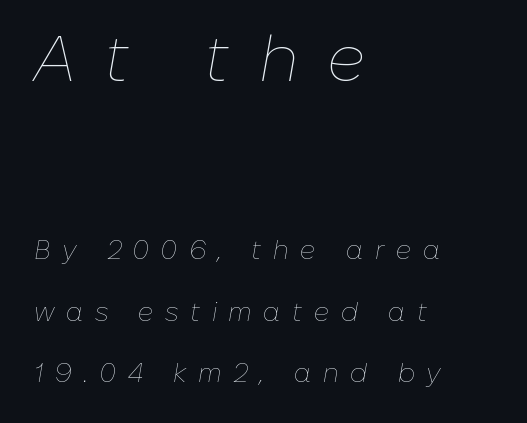
Q: Is the text bold? A: No.
Q: Is the text italic (slanted)? A: Yes, it leans right by about 10 degrees.
Q: Is the text underlined? A: No.
Q: How is the paragraph aligned? A: Left-aligned.
Q: Is the spacing between letters normal or unusually wide? A: Unusually wide.
Q: Is the spacing between lines tight, normal or loose? A: Loose.
Q: Which block of text is set in a larger size, the first (top) or the second (bottom)? A: The first (top) one.
Q: Width (condensed, normal, or wide)? A: Normal.
Q: Stroke contrast? A: Low.
Q: x-height? A: Medium.
Q: Monospaced? A: No.
